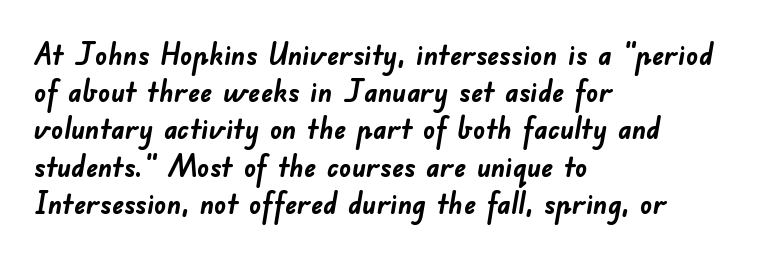
The image shows 30 px semibold sans-serif type; set left-aligned, line spacing 1.24x, normal letter spacing, not underlined; low stroke contrast and a small x-height.
